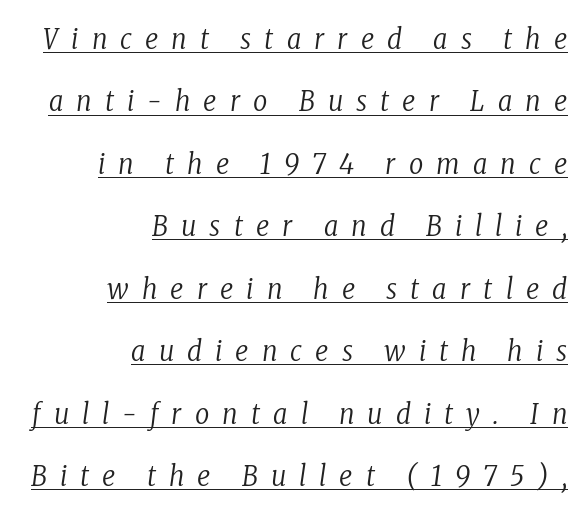
{"serif": "yes", "italic": "yes", "lean": "right", "slant_degrees": 8, "bold": "no", "weight": "regular", "width": "condensed", "stroke_contrast": "low", "x_height": "medium", "monospaced": "no", "underline": "yes", "align": "right", "line_spacing": "loose", "line_spacing_ratio": 2.23, "letter_spacing": "wide", "letter_spacing_em": 0.47, "glyph_px": 28}
